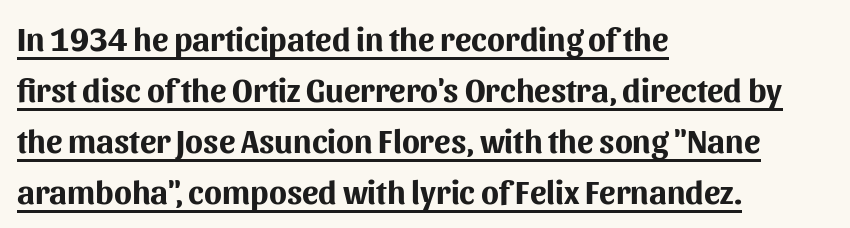
The typesetter has applied underlining to the passage shown. Reading down the block, your eye returns to a fixed left position each line. Each word holds together tightly as a unit, with standard inter-letter gaps. The text was rendered using a sans face with plain stroke endings. As a designer I'd log this as weight 700, bold. These lines are rendered in a variable-pitch font.
